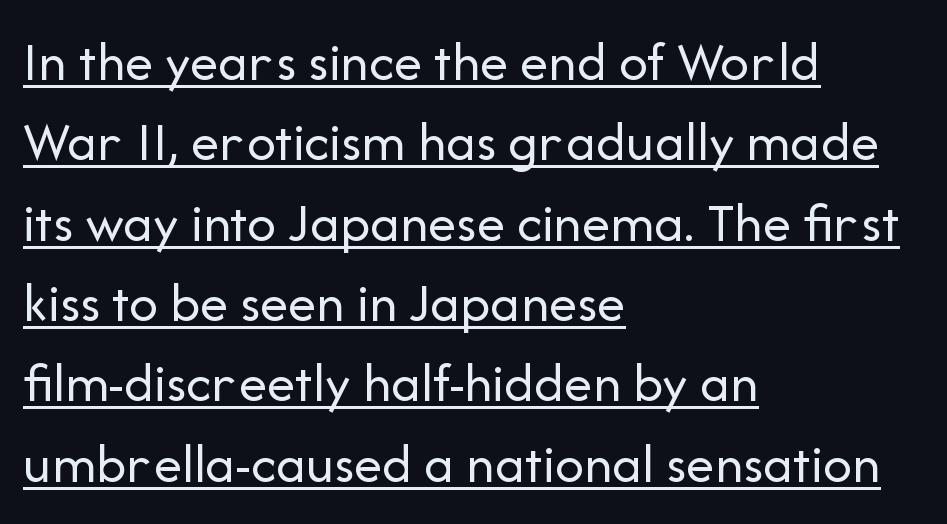
{"serif": "no", "italic": "no", "bold": "no", "weight": "regular", "width": "normal", "stroke_contrast": "low", "x_height": "medium", "monospaced": "no", "underline": "yes", "align": "left", "line_spacing": "normal", "line_spacing_ratio": 1.41, "letter_spacing": "normal", "letter_spacing_em": 0.0, "glyph_px": 57}
